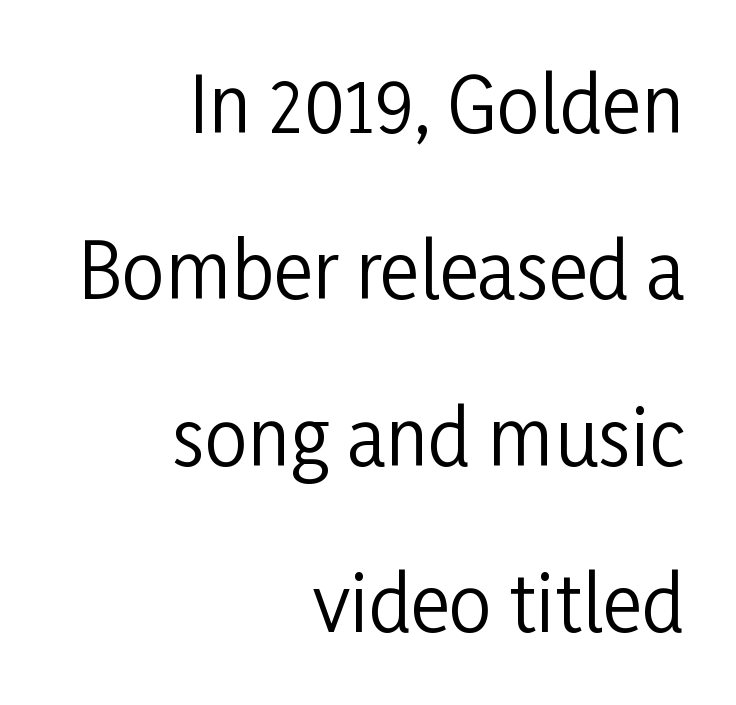
{"serif": "no", "italic": "no", "bold": "no", "weight": "regular", "width": "condensed", "stroke_contrast": "low", "x_height": "medium", "monospaced": "no", "underline": "no", "align": "right", "line_spacing": "loose", "line_spacing_ratio": 2.19, "letter_spacing": "normal", "letter_spacing_em": 0.0, "glyph_px": 76}
